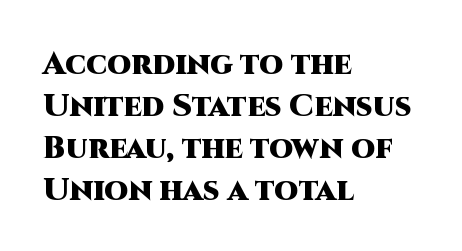
Character widths vary here, with narrow letters taking less room than wide ones. Every row of glyphs begins at an identical x-position on the left. The font family rendered here belongs to the sans-serif group. Standard letterfit; no display-style spreading of the glyphs. Each glyph is drawn with heavy, bold strokes.
